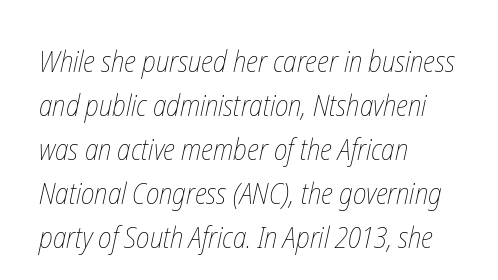
Q: Is the text bold? A: No.
Q: Is the text underlined? A: No.
Q: How is the paragraph aligned? A: Left-aligned.
Q: Is the spacing between letters normal or unusually wide? A: Normal.
Q: Is the spacing between lines tight, normal or loose? A: Normal.
Q: Width (condensed, normal, or wide)? A: Condensed.
Q: Stroke contrast? A: Low.
Q: x-height? A: Medium.
Q: Monospaced? A: No.
